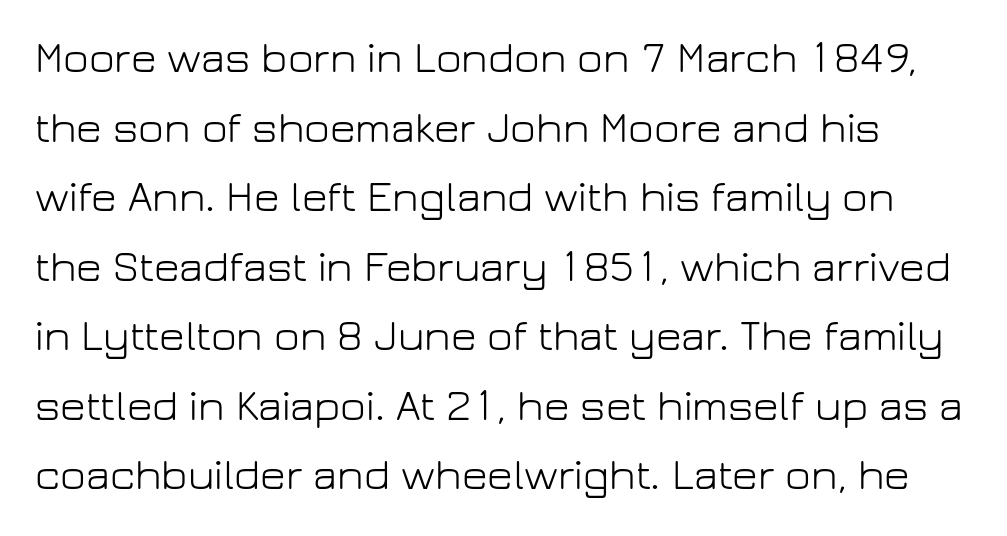
{"serif": "no", "italic": "no", "bold": "no", "weight": "light", "width": "normal", "stroke_contrast": "low", "x_height": "medium", "monospaced": "no", "underline": "no", "line_spacing": "normal", "line_spacing_ratio": 1.58, "letter_spacing": "normal", "letter_spacing_em": 0.0, "glyph_px": 44}
